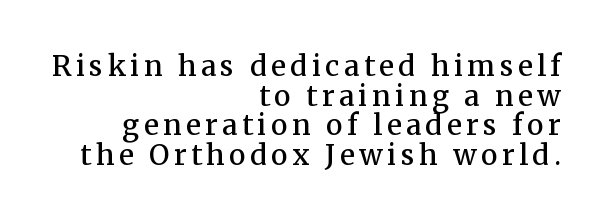
The image shows 28 px semibold serif type, upright; set right-aligned, tight line spacing (1.06x), not underlined; medium stroke contrast and a medium x-height.
